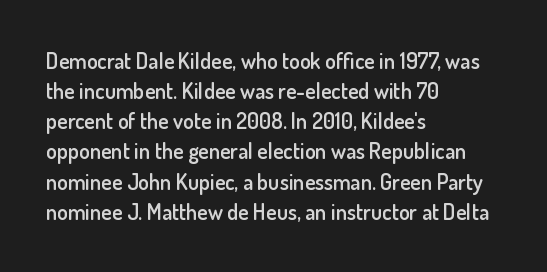
Q: Is the text bold? A: Semi-bold.
Q: Is the text italic (slanted)? A: No, it is upright.
Q: Is the text underlined? A: No.
Q: How is the paragraph aligned? A: Left-aligned.
Q: Is the spacing between letters normal or unusually wide? A: Normal.
Q: Is the spacing between lines tight, normal or loose? A: Normal.
